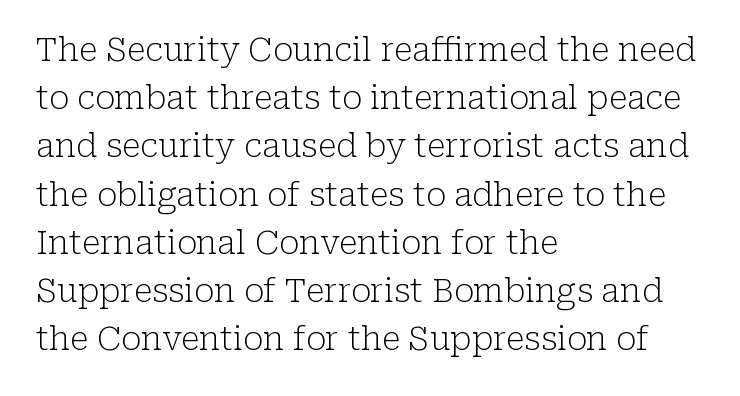
{"serif": "yes", "italic": "no", "bold": "no", "weight": "light", "width": "normal", "stroke_contrast": "low", "x_height": "medium", "monospaced": "no", "underline": "no", "align": "left", "line_spacing": "normal", "line_spacing_ratio": 1.46, "letter_spacing": "normal", "letter_spacing_em": 0.0, "glyph_px": 33}
